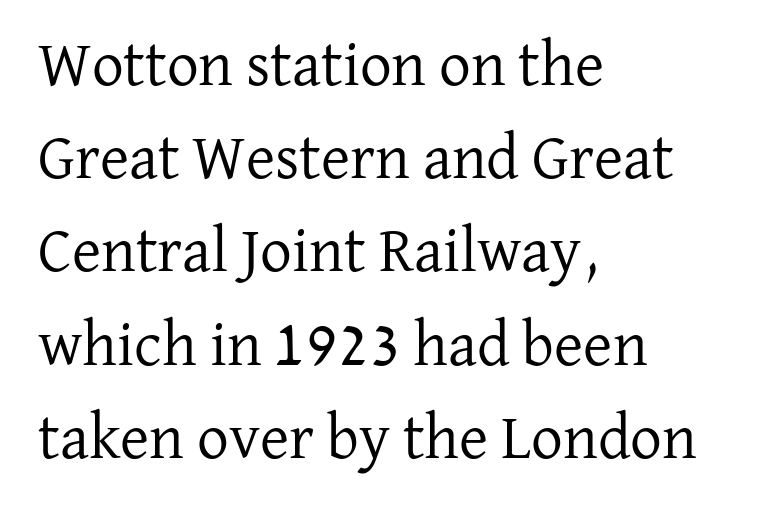
Q: Is the text bold? A: No.
Q: Is the text italic (slanted)? A: No, it is upright.
Q: Is the typeface a serif or a sans-serif typeface? A: Serif.
Q: Is the text underlined? A: No.
Q: How is the paragraph aligned? A: Left-aligned.
Q: Is the spacing between letters normal or unusually wide? A: Normal.
Q: Is the spacing between lines tight, normal or loose? A: Normal.
Q: Width (condensed, normal, or wide)? A: Normal.
Q: Stroke contrast? A: Low.
Q: x-height? A: Medium.
Q: Monospaced? A: No.
